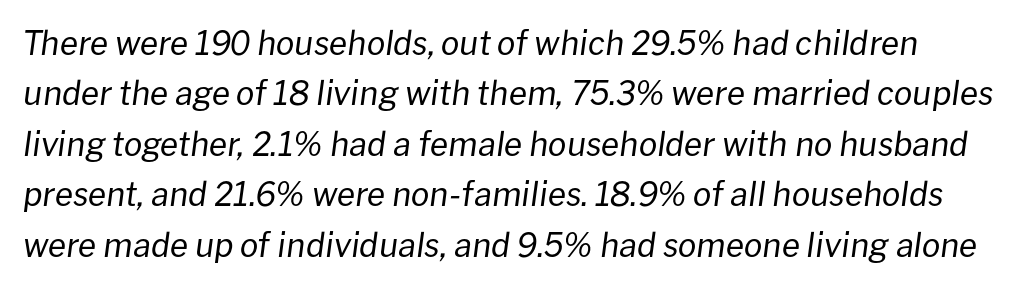
Each letter keeps its own natural width here, so spacing adapts to shape. A typesetter would call this leading conventional body-copy spacing. You can tell it's italic because the verticals aren't actually vertical. Weight: regular or lighter. The space directly below the letters is spotless.
